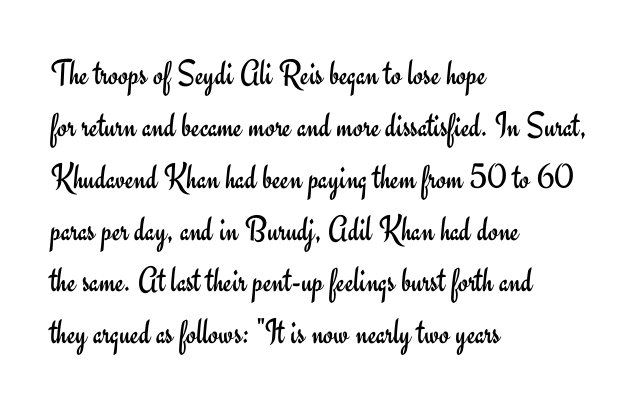
The letters advance in unequal steps, a hallmark of proportional type. Summary of weight: not heavy and not bold. Is this a sans? Yes — the strokes have no serifs. These lines are set flush left with a ragged right edge.
